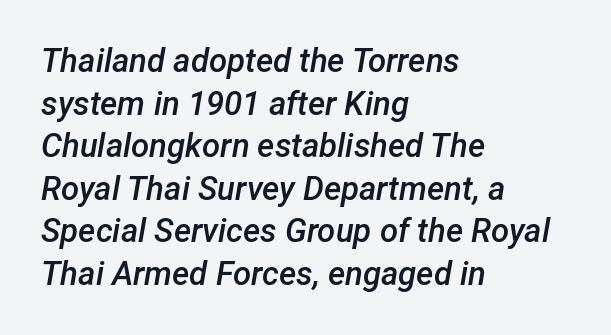
Is the type slanted? Yes — the strokes lean at a clear angle. This block has exactly the height ordinary leading produces. Default kerning and tracking; the words read as compact shapes. A somewhat darkened texture: the type is semibold rather than bold.
